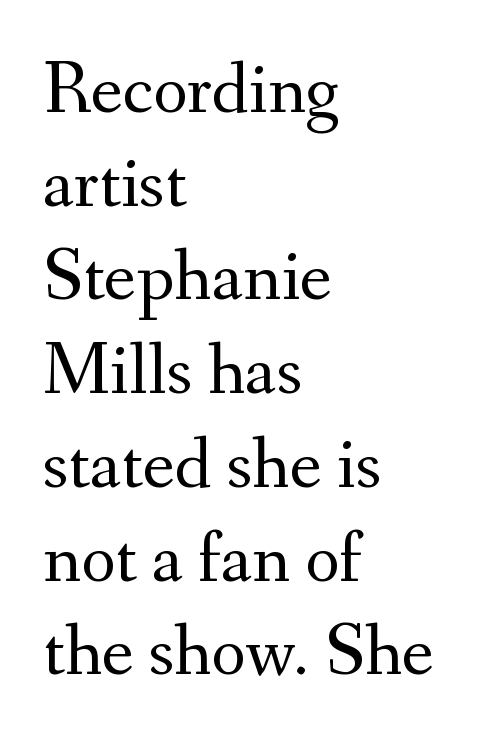
The image shows 75 px regular-weight serif type, upright; set left-aligned, normal line spacing (1.25x), normal letter spacing, not underlined; medium stroke contrast and a small x-height.
